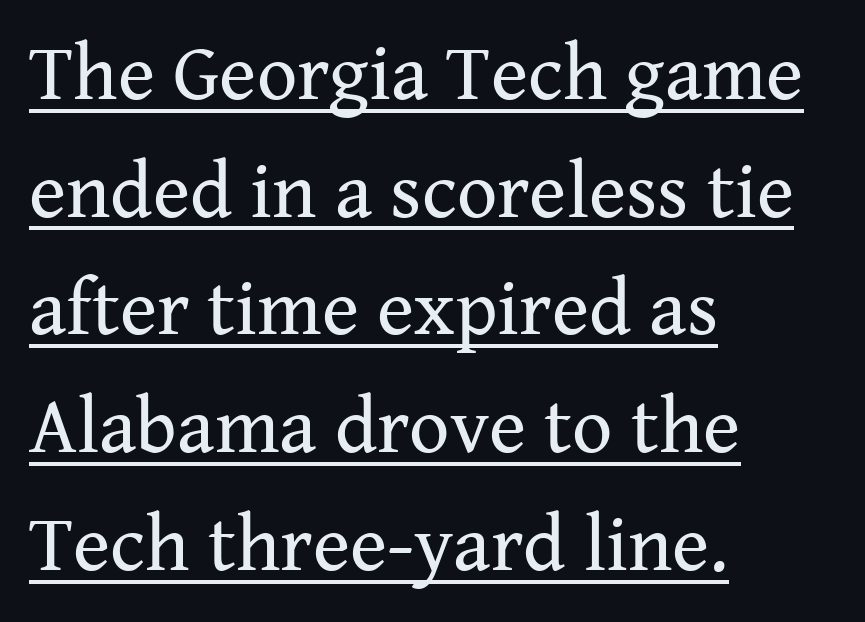
Think of a printed novel: that variable character pitch is what you see here. Compared with typical body copy, the letter spacing here is the same. Ink coverage per letter is moderate at most. Line starts are locked; line ends wander. Stroke terminals: seriffed. The lines sit at an ordinary, default distance from one another.
